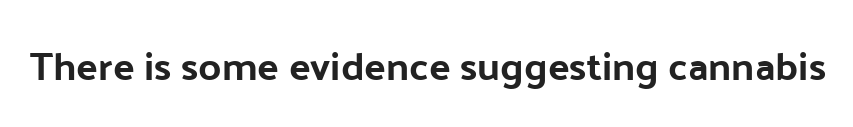
{"serif": "no", "italic": "no", "width": "normal", "stroke_contrast": "low", "x_height": "medium", "monospaced": "no", "underline": "no", "letter_spacing": "normal", "letter_spacing_em": 0.0, "glyph_px": 40}
